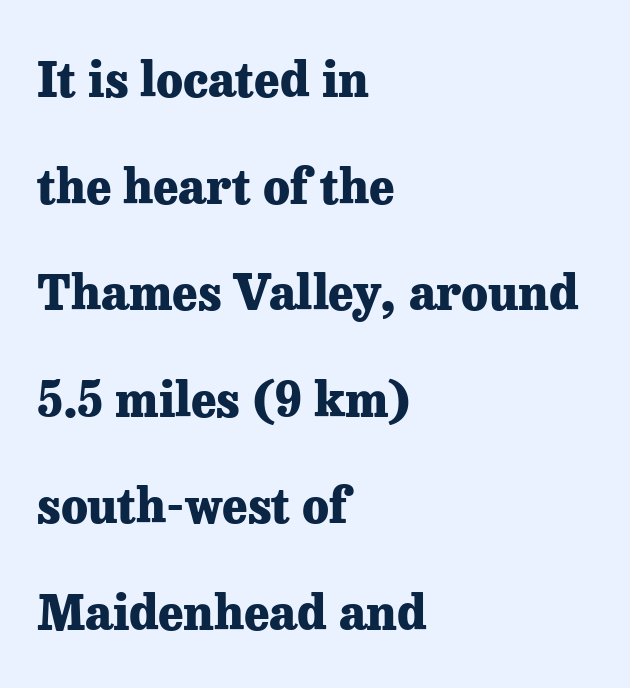
The image shows 48 px heavy serif type, upright; set left-aligned, loose line spacing (2.22x), normal letter spacing, not underlined; low stroke contrast and a medium x-height.
